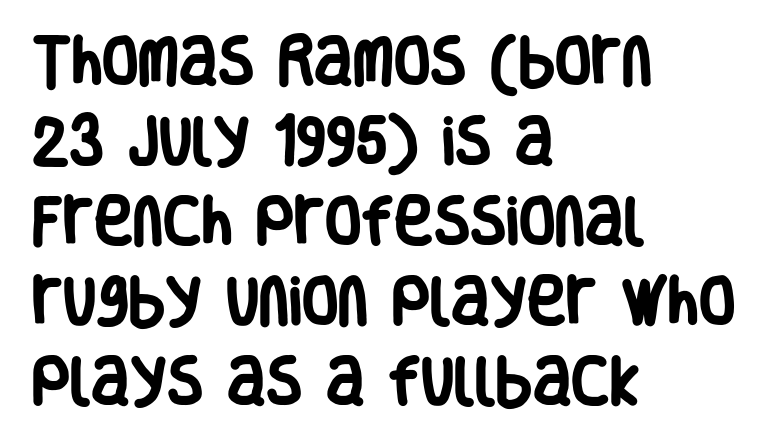
The image shows 53 px heavy, condensed sans-serif type, upright; set left-aligned, normal line spacing (1.51x), normal letter spacing, not underlined; low stroke contrast and a large x-height.
